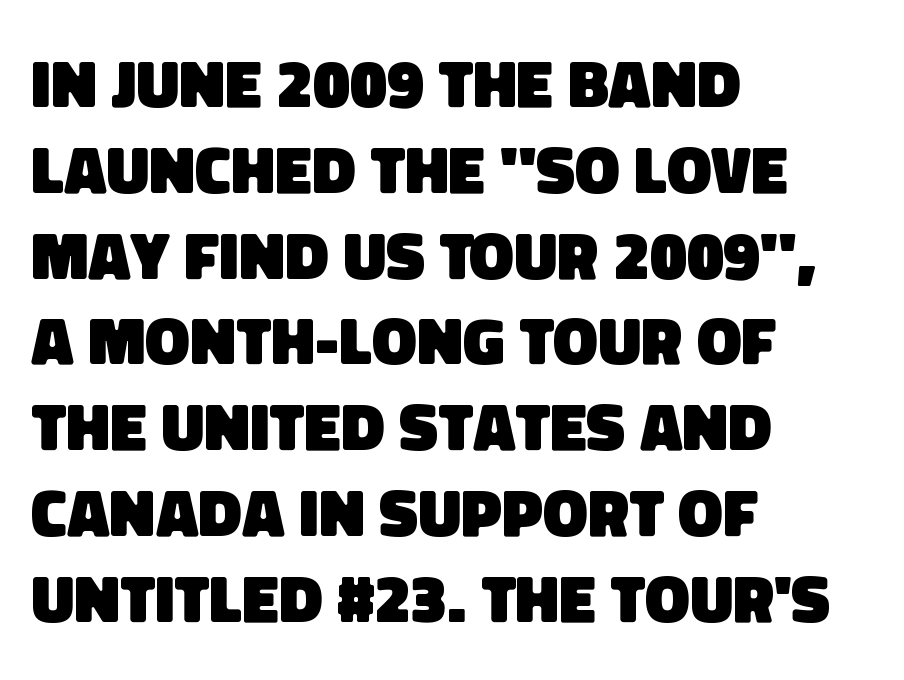
Q: Is the text bold? A: Yes.
Q: Is the typeface a serif or a sans-serif typeface? A: Sans-serif.
Q: Is the text underlined? A: No.
Q: How is the paragraph aligned? A: Left-aligned.
Q: Is the spacing between letters normal or unusually wide? A: Normal.
Q: Is the spacing between lines tight, normal or loose? A: Normal.
Q: Width (condensed, normal, or wide)? A: Normal.
Q: Stroke contrast? A: Low.
Q: x-height? A: Large.
Q: Monospaced? A: No.
